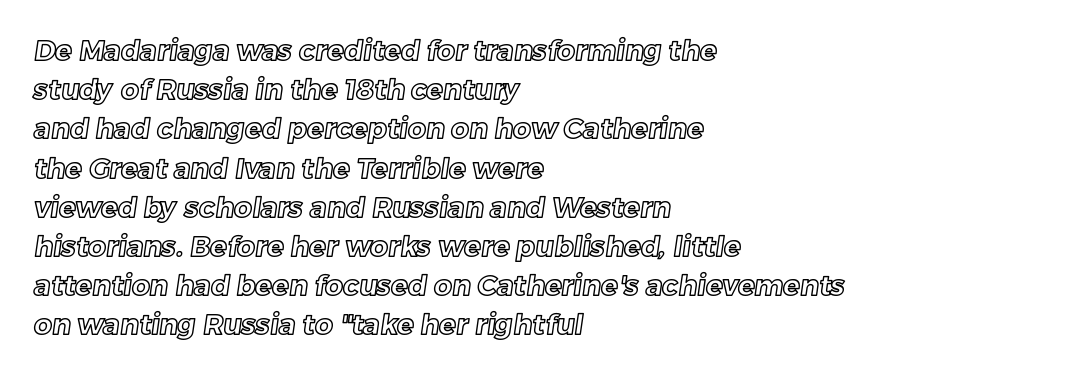
Regarding leading, the lines here are spaced in the standard way. The rendering uses natural spacing where letterforms have individual widths. This sample uses plain, unmodified letter spacing. Short and long lines alike share a common starting point at left.
